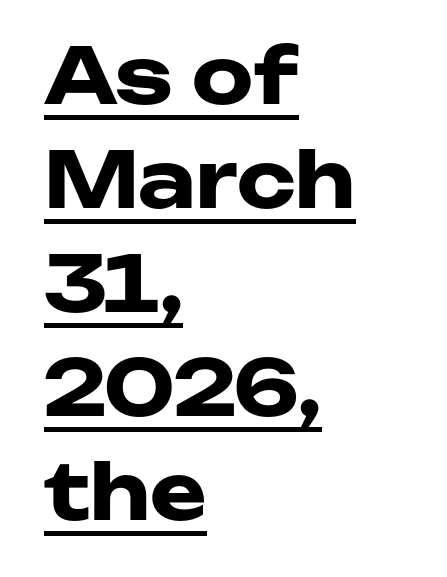
{"serif": "no", "italic": "no", "bold": "yes", "weight": "heavy", "width": "wide", "stroke_contrast": "low", "x_height": "medium", "monospaced": "no", "underline": "yes", "align": "left", "line_spacing": "normal", "line_spacing_ratio": 1.35, "letter_spacing": "normal", "letter_spacing_em": 0.0, "glyph_px": 77}
